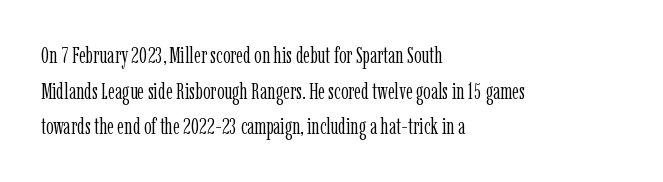
{"italic": "no", "bold": "no", "underline": "no", "align": "left", "line_spacing": "normal", "line_spacing_ratio": 1.55, "letter_spacing": "normal", "letter_spacing_em": 0.0, "glyph_px": 23}
